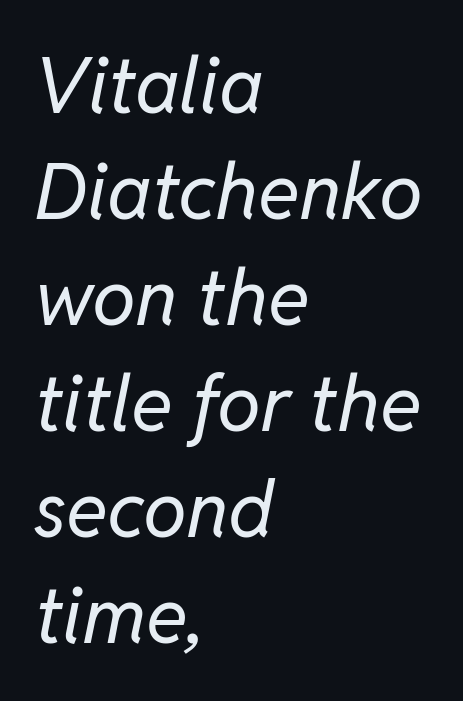
The face used here is proportionally spaced, like ordinary book or web type. The passage is arranged the way most books set body copy — flush left. Students, observe: this is what conventionally led text looks like. The face used here is rendered with its standard letterfit. Has an underline been added? It has not. Caption: face not bold, strokes unweighted.
